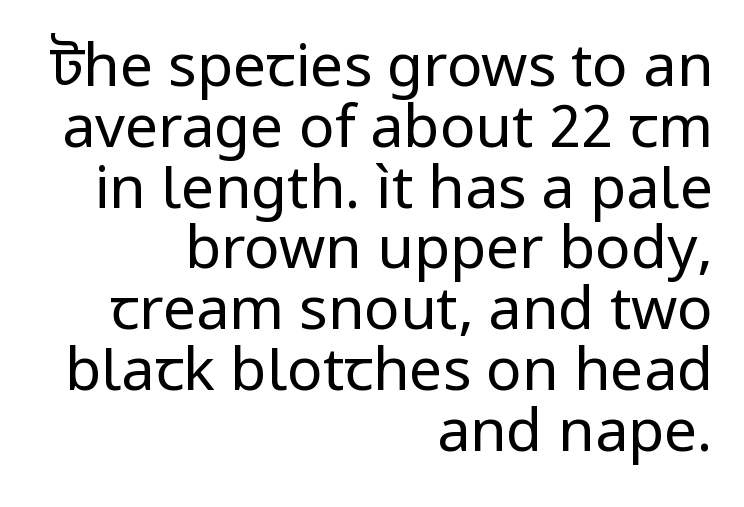
Q: Is the text bold? A: No.
Q: Is the text italic (slanted)? A: No, it is upright.
Q: Is the typeface a serif or a sans-serif typeface? A: Sans-serif.
Q: Is the text underlined? A: No.
Q: How is the paragraph aligned? A: Right-aligned.
Q: Is the spacing between letters normal or unusually wide? A: Normal.
Q: Is the spacing between lines tight, normal or loose? A: Tight.
Q: Width (condensed, normal, or wide)? A: Normal.
Q: Stroke contrast? A: Low.
Q: x-height? A: Medium.
Q: Monospaced? A: No.
